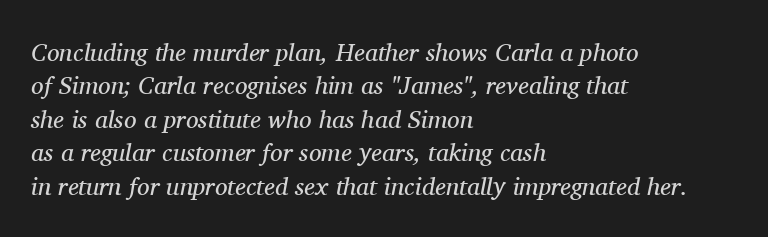
Q: Is the text bold? A: No.
Q: Is the text italic (slanted)? A: Yes, it leans right by about 11 degrees.
Q: Is the text underlined? A: No.
Q: How is the paragraph aligned? A: Left-aligned.
Q: Is the spacing between letters normal or unusually wide? A: Normal.
Q: Is the spacing between lines tight, normal or loose? A: Normal.
